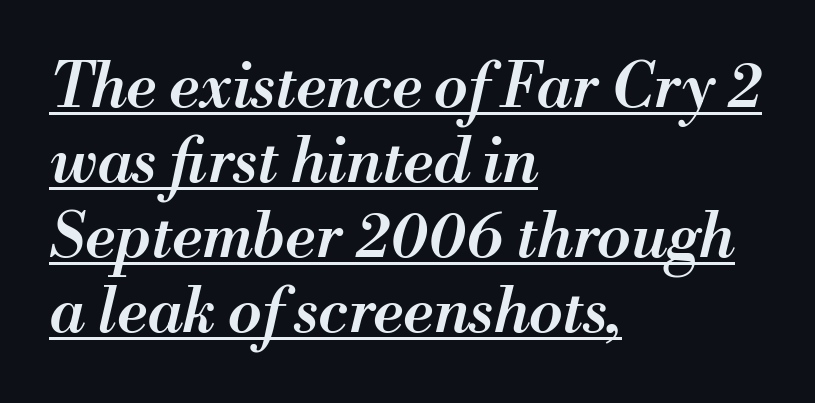
The image shows 62 px semibold type, italic (leaning right); set left-aligned, line spacing 1.21x, normal letter spacing, underlined; medium stroke contrast and a small x-height.
